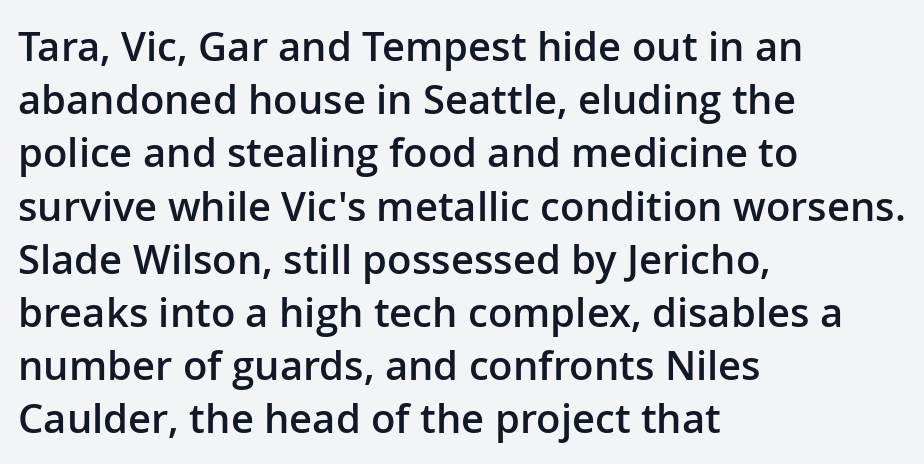
Q: Is the text bold? A: Semi-bold.
Q: Is the text italic (slanted)? A: No, it is upright.
Q: Is the typeface a serif or a sans-serif typeface? A: Sans-serif.
Q: Is the text underlined? A: No.
Q: How is the paragraph aligned? A: Left-aligned.
Q: Is the spacing between letters normal or unusually wide? A: Normal.
Q: Is the spacing between lines tight, normal or loose? A: Normal.
Q: Width (condensed, normal, or wide)? A: Normal.
Q: Stroke contrast? A: Low.
Q: x-height? A: Medium.
Q: Monospaced? A: No.
